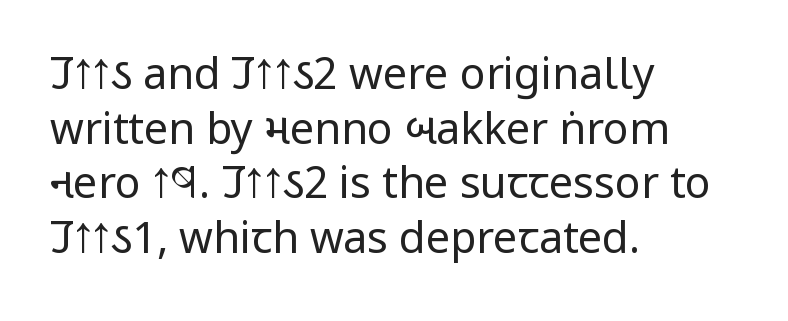
The image shows 43 px regular-weight, condensed sans-serif type, upright; set left-aligned, normal line spacing (1.27x), normal letter spacing, not underlined; low stroke contrast and a large x-height.
